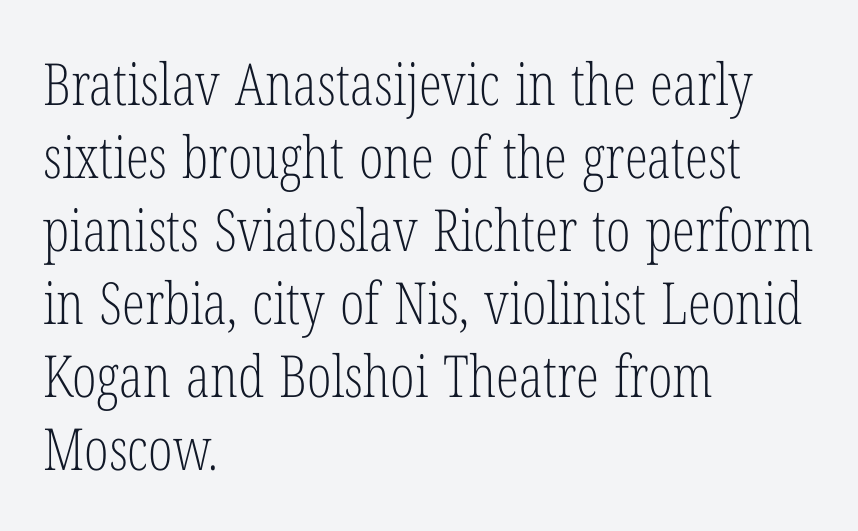
Q: Is the text bold? A: No.
Q: Is the text italic (slanted)? A: No, it is upright.
Q: Is the typeface a serif or a sans-serif typeface? A: Serif.
Q: Is the text underlined? A: No.
Q: How is the paragraph aligned? A: Left-aligned.
Q: Is the spacing between letters normal or unusually wide? A: Normal.
Q: Is the spacing between lines tight, normal or loose? A: Normal.
Q: Width (condensed, normal, or wide)? A: Condensed.
Q: Stroke contrast? A: Low.
Q: x-height? A: Medium.
Q: Monospaced? A: No.
